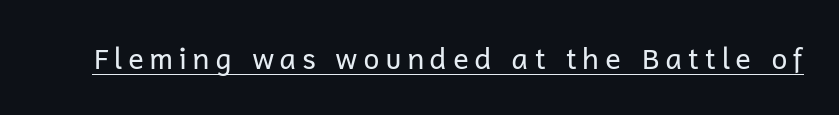
The type sits square on the baseline with zero lean. The face used here is proportionally spaced, like ordinary book or web type. The words here are underlined. The letterforms sit at book weight or below. Examine the stroke ends and you'll find no serifs.
